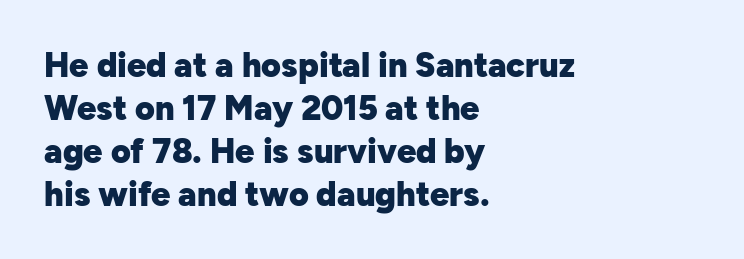
The image shows 34 px heavy sans-serif type, upright; set left-aligned, normal line spacing (1.26x), normal letter spacing, not underlined; low stroke contrast and a medium x-height.
